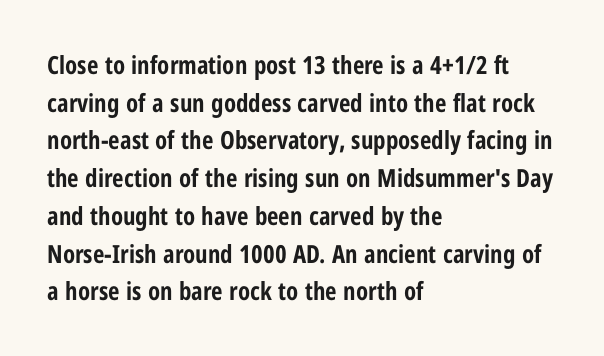
Q: Is the text bold? A: Yes.
Q: Is the text italic (slanted)? A: No, it is upright.
Q: Is the text underlined? A: No.
Q: How is the paragraph aligned? A: Left-aligned.
Q: Is the spacing between letters normal or unusually wide? A: Normal.
Q: Is the spacing between lines tight, normal or loose? A: Normal.
